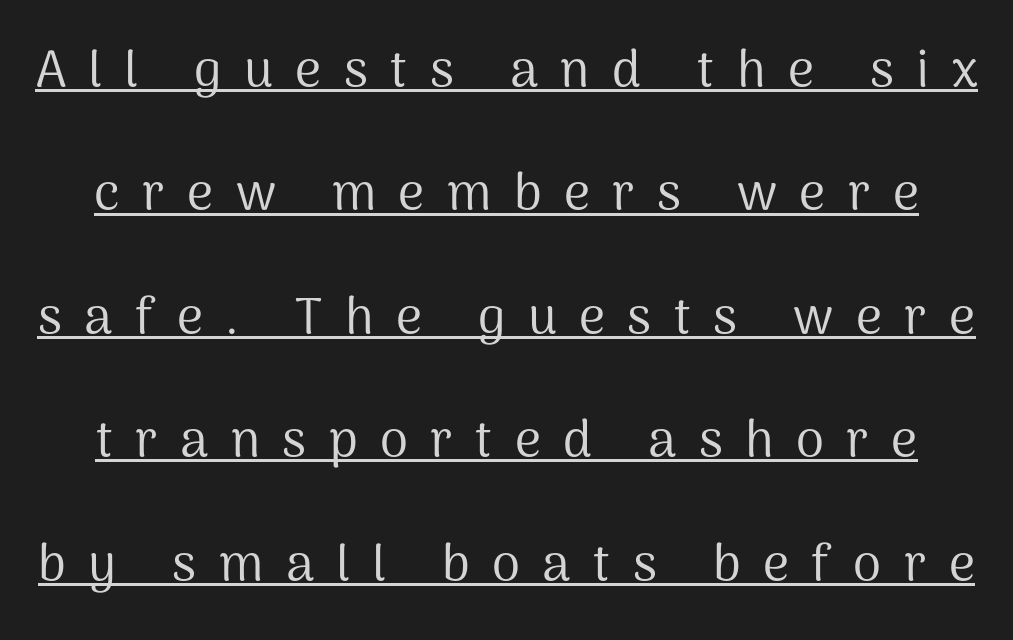
The image shows 51 px regular-weight sans-serif type, upright; set loose line spacing (2.42x), unusually wide letter spacing (+0.44 em), underlined; medium stroke contrast and a medium x-height.
